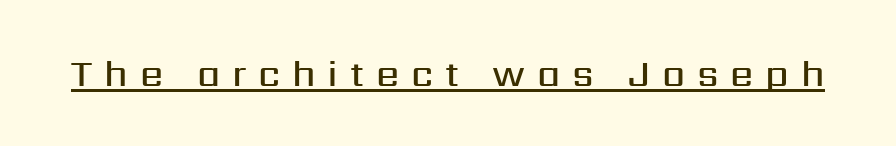
The image shows 37 px semibold sans-serif type, upright; set unusually wide letter spacing (+0.32 em), underlined; medium stroke contrast and a medium x-height.
